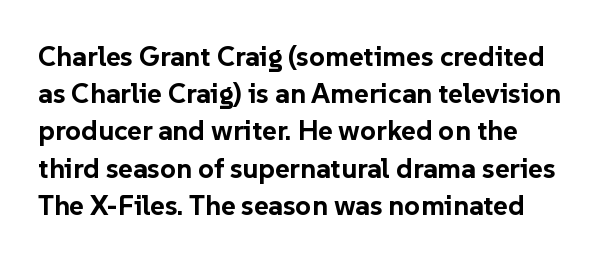
The face used here is a sans, in the tradition of grotesques and geometrics. The letters advance in unequal steps, a hallmark of proportional type. The line-height multiplier appears to be the usual default. Type without underlining. How are the letters spaced? Ordinarily, with no added tracking.
